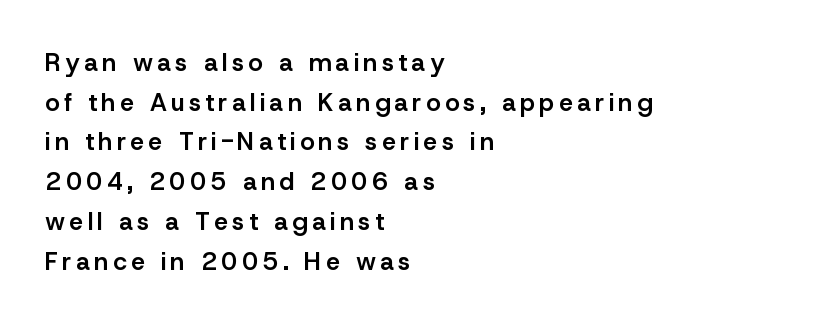
Q: Is the text bold? A: Semi-bold.
Q: Is the text italic (slanted)? A: No, it is upright.
Q: Is the text underlined? A: No.
Q: How is the paragraph aligned? A: Left-aligned.
Q: Is the spacing between lines tight, normal or loose? A: Normal.
